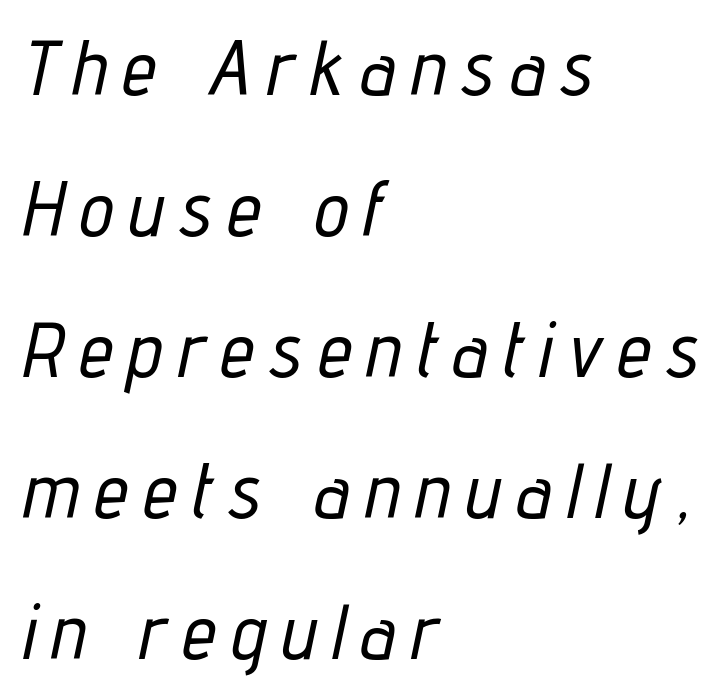
Q: Is the text italic (slanted)? A: Yes, it leans right by about 12 degrees.
Q: Is the text underlined? A: No.
Q: How is the paragraph aligned? A: Left-aligned.
Q: Is the spacing between letters normal or unusually wide? A: Unusually wide.
Q: Width (condensed, normal, or wide)? A: Condensed.
Q: Stroke contrast? A: Low.
Q: x-height? A: Medium.
Q: Monospaced? A: No.
